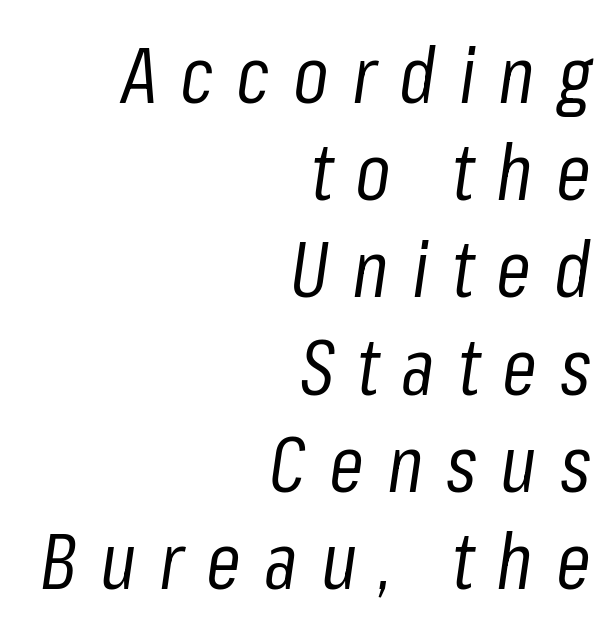
Does extra space separate the letters? Yes, quite a lot of it. Line ends are locked; line starts wander. Rule under the text: the space is simply empty. This is not heavy type; no bold has been used. A typesetter would call this proportional, since set widths differ per character.
